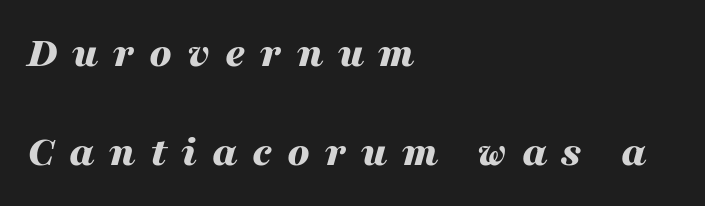
Is the type bold? Yes — the strokes are clearly thick and heavy. Do the characters align in a grid? No, the font is proportional. Is the block centered? No — it sits flush against the left margin. Tracking here is generous; glyphs stand well apart from one another.
